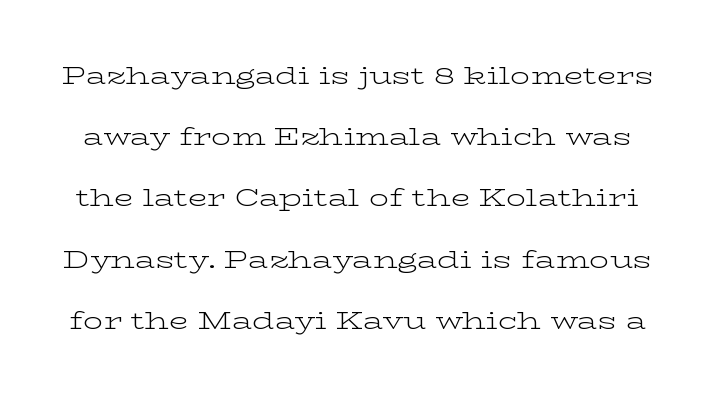
Is the type heavy? It reads as light-to-regular instead. Is there any slant? The stems are plumb. Letter spacing: default. The line-height multiplier appears high, well above default. The foot of each line stays bare and open.
